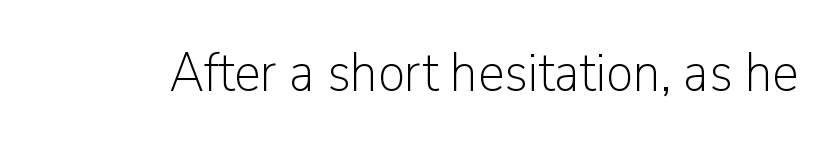
Q: Is the text bold? A: No.
Q: Is the text italic (slanted)? A: No, it is upright.
Q: Is the typeface a serif or a sans-serif typeface? A: Sans-serif.
Q: Is the text underlined? A: No.
Q: Is the spacing between letters normal or unusually wide? A: Normal.
Q: Width (condensed, normal, or wide)? A: Normal.
Q: Stroke contrast? A: Low.
Q: x-height? A: Medium.
Q: Monospaced? A: No.
